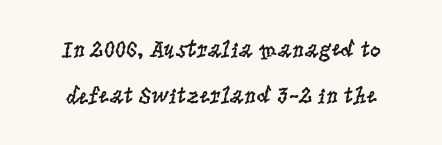
What stands out about the letter spacing? Nothing — it is the standard amount. These lines stand farther apart than default settings would place them. The glyphs are unaccompanied by any horizontal stroke below them. The weight tops out at a normal text grade.
